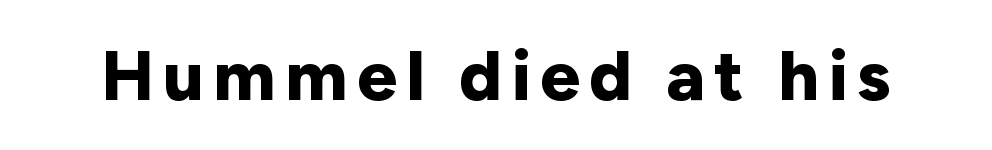
Q: Is the text bold? A: Yes.
Q: Is the text italic (slanted)? A: No, it is upright.
Q: Is the typeface a serif or a sans-serif typeface? A: Sans-serif.
Q: Is the text underlined? A: No.
Q: Width (condensed, normal, or wide)? A: Normal.
Q: Stroke contrast? A: Low.
Q: x-height? A: Medium.
Q: Monospaced? A: No.
